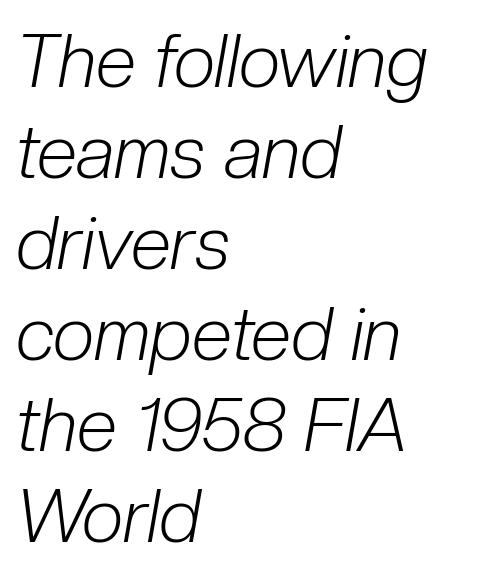
Q: Is the text bold? A: No.
Q: Is the text italic (slanted)? A: Yes, it leans right by about 10 degrees.
Q: Is the text underlined? A: No.
Q: How is the paragraph aligned? A: Left-aligned.
Q: Is the spacing between letters normal or unusually wide? A: Normal.
Q: Width (condensed, normal, or wide)? A: Condensed.
Q: Stroke contrast? A: Low.
Q: x-height? A: Medium.
Q: Monospaced? A: No.
